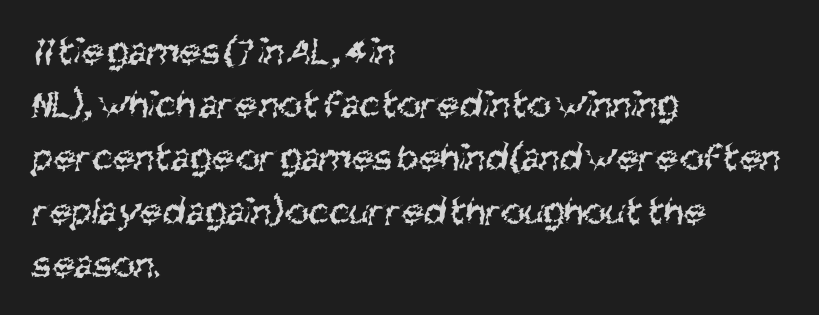
Letterform terminals end flat and unadorned throughout the passage. The tracking reads as untouched default to a designer's eye. Letters rest on an invisible, unmarked baseline. Reading down the block, your eye returns to a fixed left position each line.
